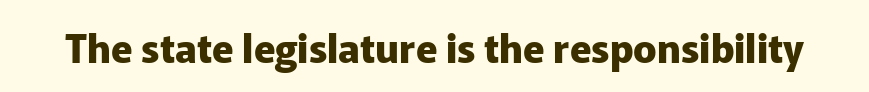
Q: Is the text bold? A: Yes.
Q: Is the text italic (slanted)? A: No, it is upright.
Q: Is the typeface a serif or a sans-serif typeface? A: Sans-serif.
Q: Is the text underlined? A: No.
Q: Is the spacing between letters normal or unusually wide? A: Normal.
Q: Width (condensed, normal, or wide)? A: Normal.
Q: Stroke contrast? A: Low.
Q: x-height? A: Medium.
Q: Monospaced? A: No.
